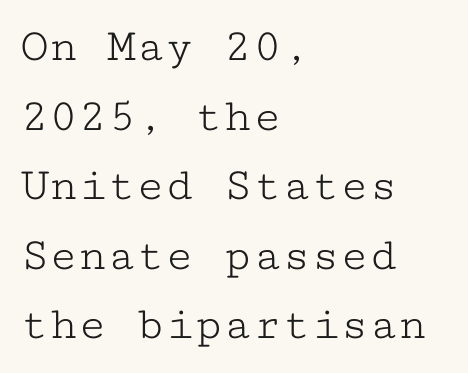
{"serif": "yes", "italic": "no", "bold": "no", "weight": "light", "width": "wide", "stroke_contrast": "low", "x_height": "medium", "monospaced": "yes", "underline": "no", "align": "left", "line_spacing": "normal", "line_spacing_ratio": 1.45, "letter_spacing": "normal", "letter_spacing_em": 0.0, "glyph_px": 48}
